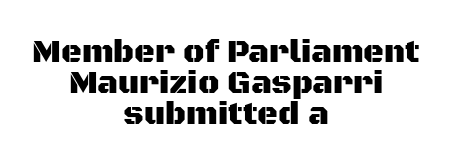
Q: Is the text italic (slanted)? A: No, it is upright.
Q: Is the typeface a serif or a sans-serif typeface? A: Sans-serif.
Q: Is the text underlined? A: No.
Q: How is the paragraph aligned? A: Centered.
Q: Is the spacing between letters normal or unusually wide? A: Normal.
Q: Is the spacing between lines tight, normal or loose? A: Tight.
Q: Width (condensed, normal, or wide)? A: Normal.
Q: Stroke contrast? A: Medium.
Q: x-height? A: Large.
Q: Monospaced? A: No.
